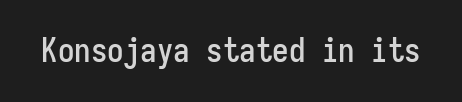
The image shows 33 px condensed sans-serif type, upright, monospaced; set normal letter spacing, not underlined; low stroke contrast and a medium x-height.
